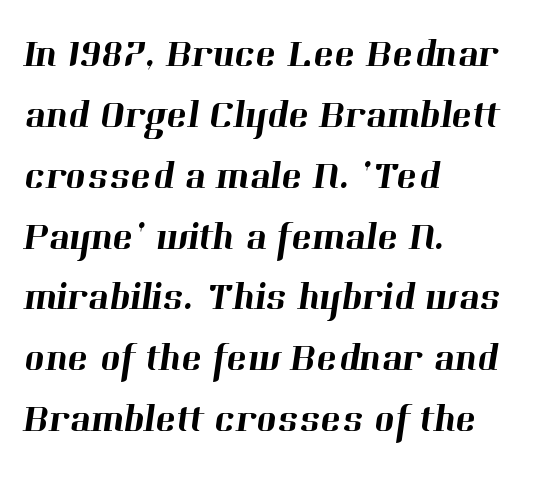
Q: Is the typeface a serif or a sans-serif typeface? A: Serif.
Q: Is the text underlined? A: No.
Q: How is the paragraph aligned? A: Left-aligned.
Q: Is the spacing between letters normal or unusually wide? A: Normal.
Q: Is the spacing between lines tight, normal or loose? A: Normal.
Q: Width (condensed, normal, or wide)? A: Normal.
Q: Stroke contrast? A: High.
Q: x-height? A: Medium.
Q: Monospaced? A: No.
